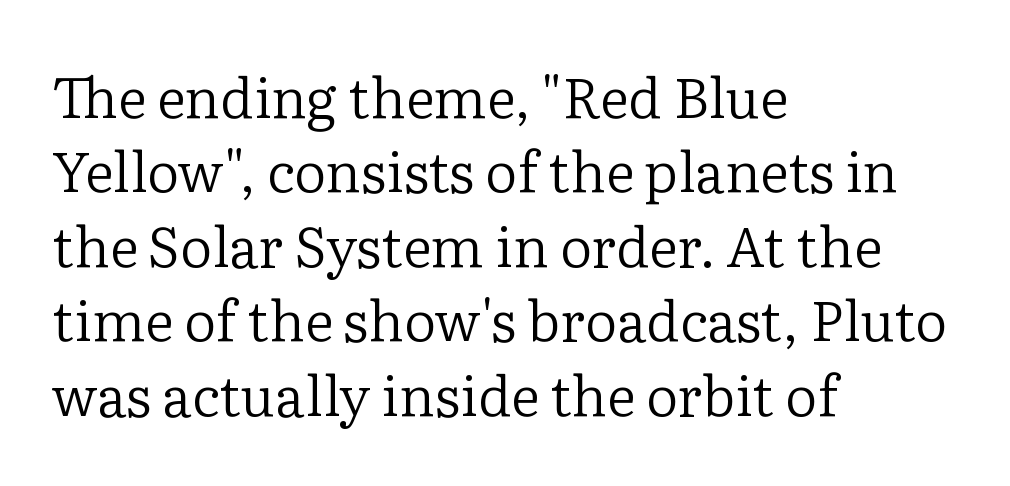
Alignment: flush left. This sample uses plain, unmodified letter spacing. This block has exactly the height ordinary leading produces. Every stem runs plumb, perpendicular to the baseline. Old-style or modern, the face here clearly has serifs. Type without underlining.
